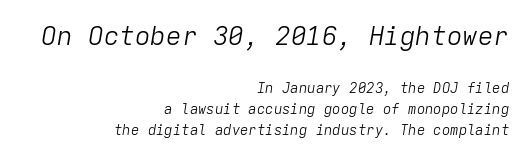
Compare the two chunks: the upper has the greater cap height. The leading is moderate, giving the passage an even texture. The font sits on the lighter half of the weight spectrum, regular included. The tracking reads as untouched default to a designer's eye.
